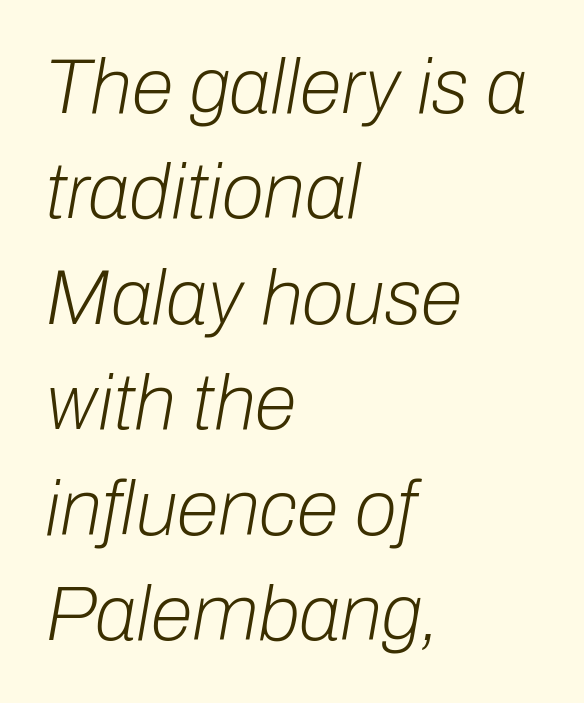
The lines in this sample share a left origin and differ only in where they stop. Would a proofreader flag this as italicized? Yes. Only glyphs here, with clear space below each row. Rows of type keep a routine distance in the vertical direction. The horizontal fit of the characters is conventional and even. No letter is thick-stroked: the sample isn't bold.
